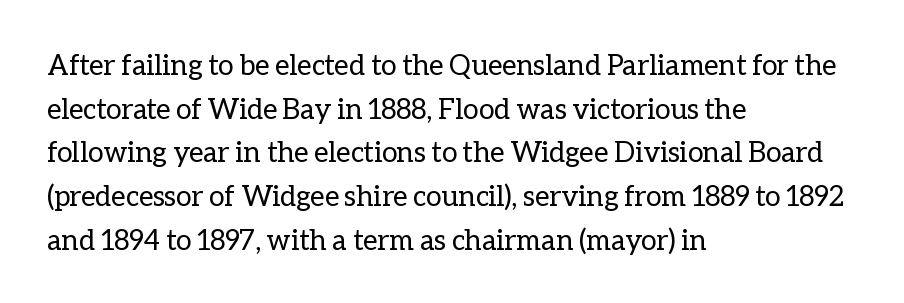
{"italic": "no", "bold": "no", "weight": "regular", "width": "normal", "stroke_contrast": "low", "x_height": "medium", "monospaced": "no", "underline": "no", "align": "left", "line_spacing": "normal", "line_spacing_ratio": 1.56, "letter_spacing": "normal", "letter_spacing_em": 0.0, "glyph_px": 28}
